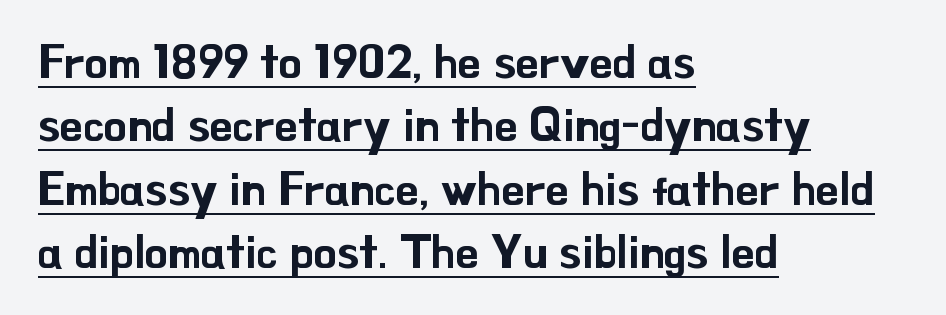
The image shows 47 px sans-serif type, upright; set left-aligned, normal line spacing (1.35x), normal letter spacing, underlined; low stroke contrast and a small x-height.
